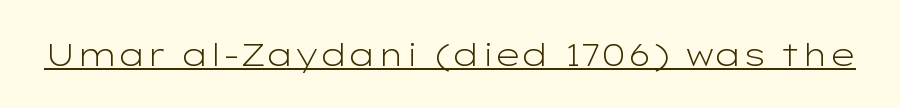
A typesetter would call this zero additional tracking. This is sans-serif lettering, the kind often seen on screens and signage. Honestly, the underline is the first thing you notice here. Tall strokes in this sample are plumb rather than angled. Looks like regular typesetting: each glyph gets only the width it needs.
